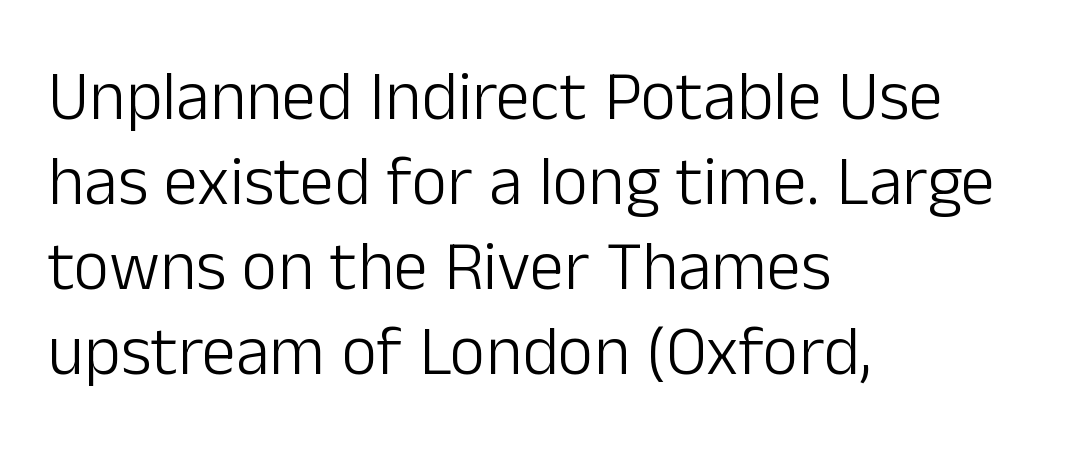
Q: Is the text bold? A: No.
Q: Is the text italic (slanted)? A: No, it is upright.
Q: Is the typeface a serif or a sans-serif typeface? A: Sans-serif.
Q: Is the text underlined? A: No.
Q: How is the paragraph aligned? A: Left-aligned.
Q: Is the spacing between letters normal or unusually wide? A: Normal.
Q: Width (condensed, normal, or wide)? A: Normal.
Q: Stroke contrast? A: Low.
Q: x-height? A: Medium.
Q: Monospaced? A: No.
